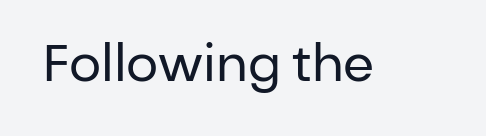
The image shows 51 px regular-weight sans-serif type, upright; set normal letter spacing, not underlined; low stroke contrast and a medium x-height.
